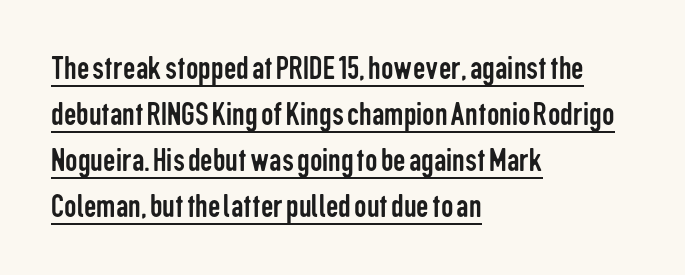
Q: Is the text bold? A: No.
Q: Is the text italic (slanted)? A: No, it is upright.
Q: Is the typeface a serif or a sans-serif typeface? A: Sans-serif.
Q: Is the text underlined? A: Yes.
Q: How is the paragraph aligned? A: Left-aligned.
Q: Is the spacing between letters normal or unusually wide? A: Normal.
Q: Is the spacing between lines tight, normal or loose? A: Normal.
Q: Width (condensed, normal, or wide)? A: Condensed.
Q: Stroke contrast? A: Low.
Q: x-height? A: Medium.
Q: Monospaced? A: No.
